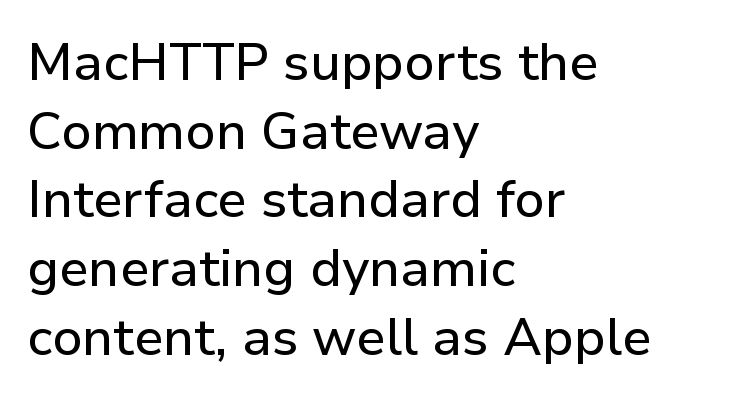
The image shows 52 px sans-serif type, upright; set left-aligned, normal line spacing (1.32x), normal letter spacing, not underlined; low stroke contrast and a medium x-height.
